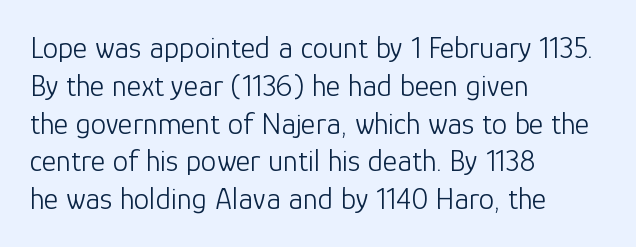
A quiet, ordinary-to-light weight characterises the typeface. The rendering shows plain stroke endings on the letterforms — a sans-serif design. No extra tracking has been applied to these lines. Letters rest on an invisible, unmarked baseline. The passage shown is typed in a proportional face where columns would drift. The lettering holds an erect, upright posture throughout.
